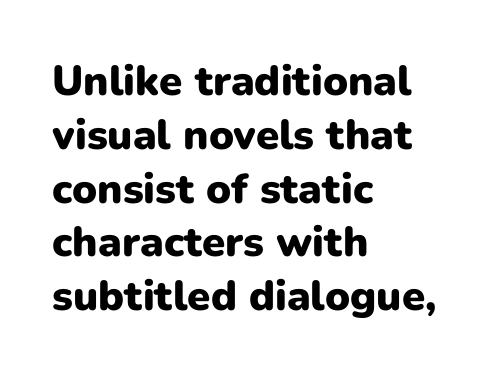
Q: Is the text bold? A: Yes.
Q: Is the text italic (slanted)? A: No, it is upright.
Q: Is the typeface a serif or a sans-serif typeface? A: Sans-serif.
Q: Is the text underlined? A: No.
Q: How is the paragraph aligned? A: Left-aligned.
Q: Is the spacing between letters normal or unusually wide? A: Normal.
Q: Is the spacing between lines tight, normal or loose? A: Normal.
Q: Width (condensed, normal, or wide)? A: Normal.
Q: Stroke contrast? A: Low.
Q: x-height? A: Medium.
Q: Monospaced? A: No.
